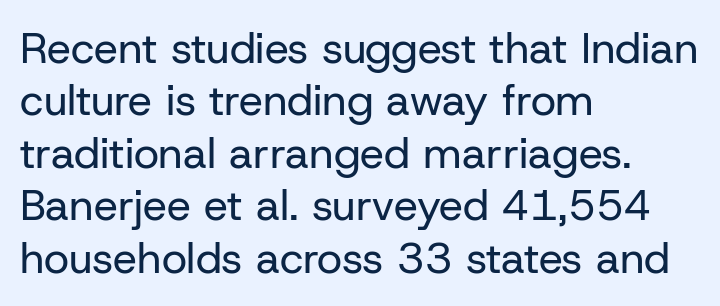
{"serif": "no", "italic": "no", "bold": "no", "weight": "regular", "width": "normal", "stroke_contrast": "low", "x_height": "medium", "monospaced": "no", "underline": "no", "align": "left", "line_spacing_ratio": 1.22, "letter_spacing": "normal", "letter_spacing_em": 0.0, "glyph_px": 43}
